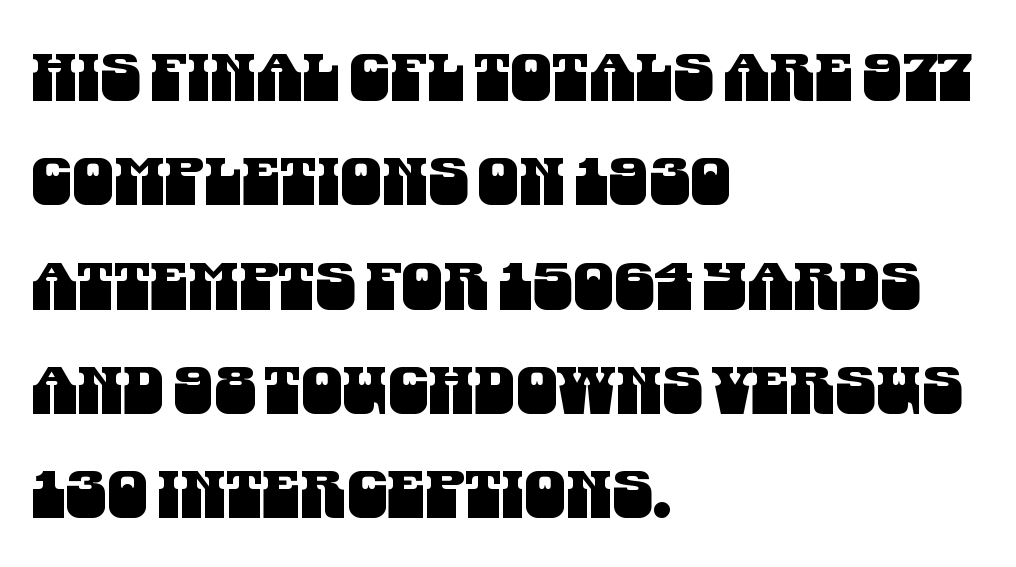
The line texture is even and compact thanks to regular tracking. Check where the strokes stop: nothing finishes them off — pure sans. Summary of vertical rhythm: regular, with standard interline spacing. The zone under the glyphs is completely vacant.
